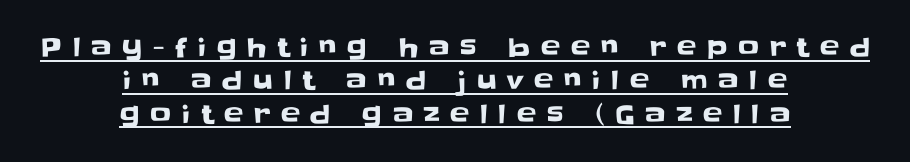
The image shows 26 px text type, upright; set centered, normal line spacing (1.28x), unusually wide letter spacing (+0.41 em), underlined.
